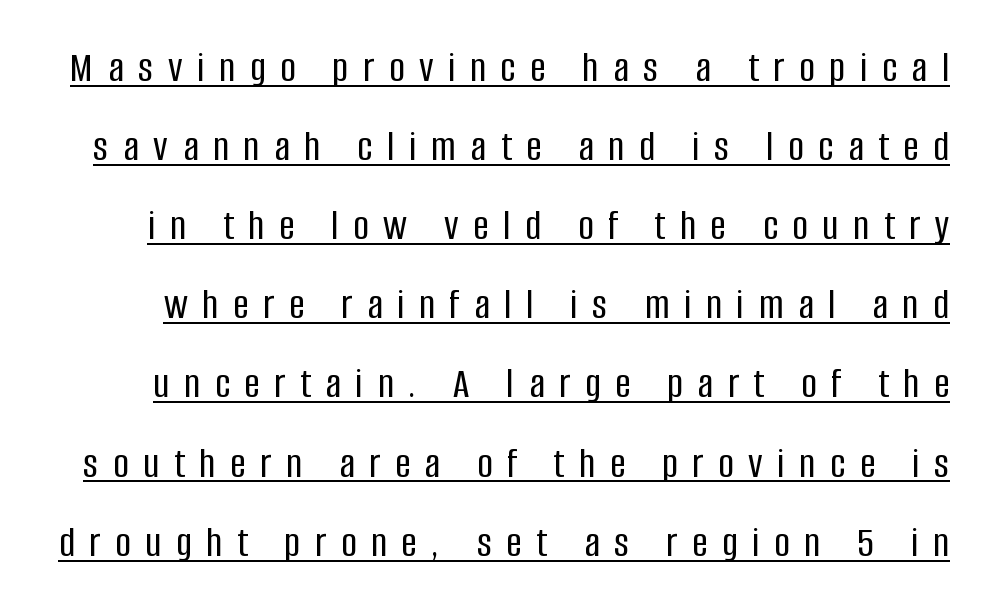
Examine the stroke ends and you'll find no serifs. This sample has the flowing, uneven cadence of proportional lettering. What stands out about the letter spacing? Its width — letters are far apart. A continuous stroke trails under the words, as in a hyperlink. Quick note: not italic, upright.
